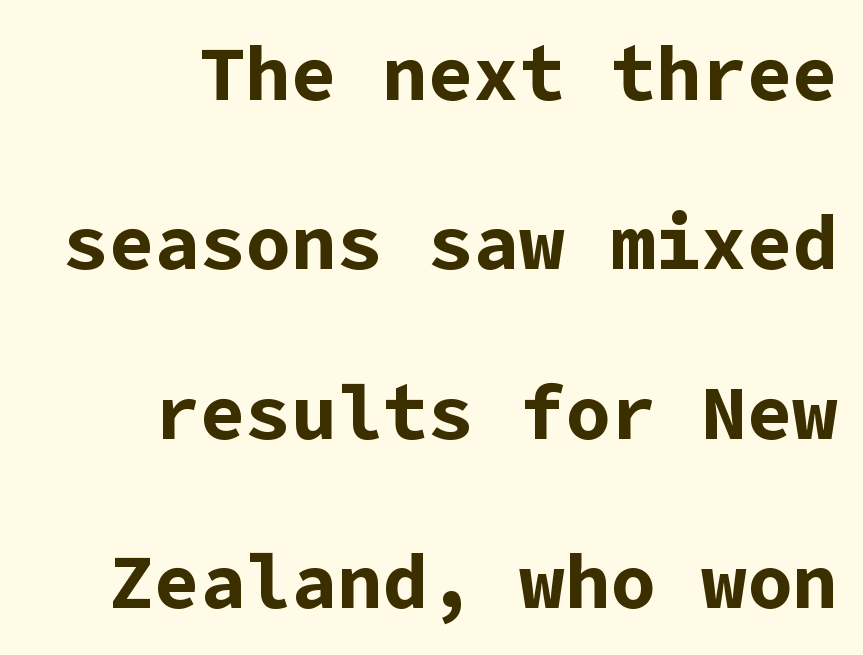
Q: Is the text bold? A: Yes.
Q: Is the text italic (slanted)? A: No, it is upright.
Q: Is the typeface a serif or a sans-serif typeface? A: Sans-serif.
Q: Is the text underlined? A: No.
Q: How is the paragraph aligned? A: Right-aligned.
Q: Is the spacing between letters normal or unusually wide? A: Normal.
Q: Is the spacing between lines tight, normal or loose? A: Loose.
Q: Width (condensed, normal, or wide)? A: Normal.
Q: Stroke contrast? A: Low.
Q: x-height? A: Medium.
